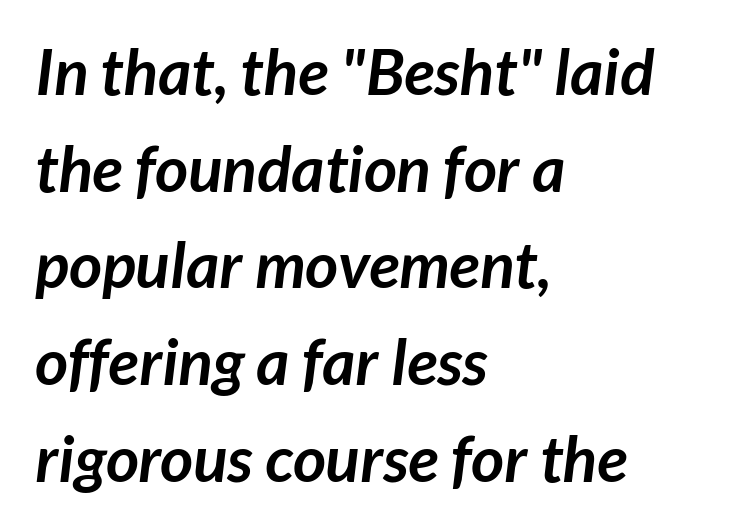
The image shows 64 px semibold sans-serif type; set left-aligned, normal line spacing (1.51x), normal letter spacing, not underlined; low stroke contrast and a medium x-height.
